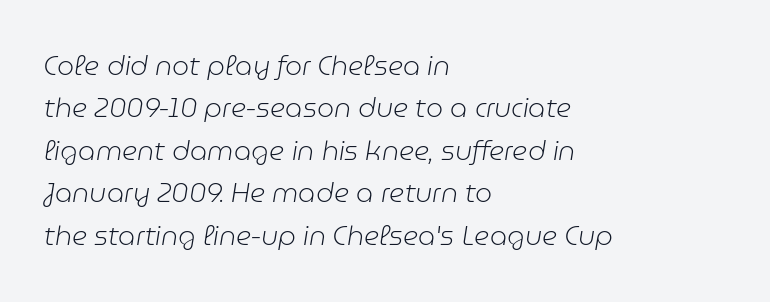
Regular leading. These glyphs show unthickened strokes, regular width or finer. Every character sits at an angle, as italics do. Each word holds together tightly as a unit, with standard inter-letter gaps.
